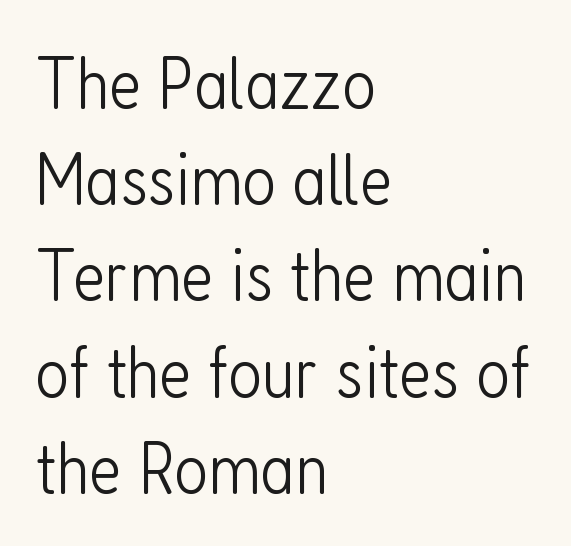
Q: Is the text bold? A: No.
Q: Is the text italic (slanted)? A: No, it is upright.
Q: Is the typeface a serif or a sans-serif typeface? A: Sans-serif.
Q: Is the text underlined? A: No.
Q: How is the paragraph aligned? A: Left-aligned.
Q: Is the spacing between letters normal or unusually wide? A: Normal.
Q: Is the spacing between lines tight, normal or loose? A: Normal.
Q: Width (condensed, normal, or wide)? A: Condensed.
Q: Stroke contrast? A: Low.
Q: x-height? A: Medium.
Q: Monospaced? A: No.
